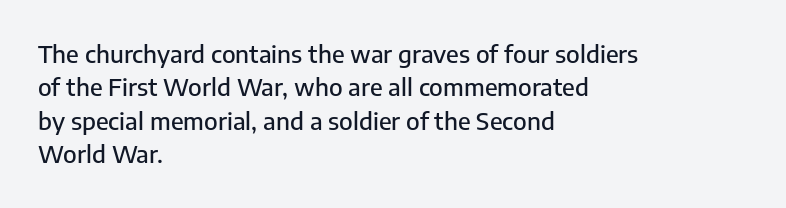
Style check: upright. Bare-footed words on every line. The passage shown has conventional tracking throughout. If you measured baseline to baseline, you'd find a middling distance. A student would call this left alignment; a typographer would say flush left, rag right.
